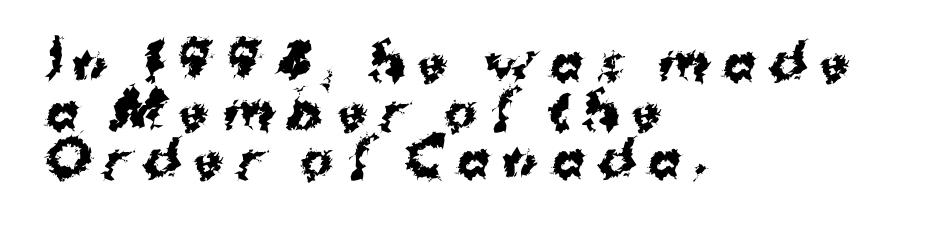
Q: Is the text bold? A: Yes.
Q: Is the text italic (slanted)? A: Yes.
Q: Is the typeface a serif or a sans-serif typeface? A: Sans-serif.
Q: Is the text underlined? A: No.
Q: How is the paragraph aligned? A: Left-aligned.
Q: Is the spacing between letters normal or unusually wide? A: Unusually wide.
Q: Is the spacing between lines tight, normal or loose? A: Tight.
Q: Width (condensed, normal, or wide)? A: Normal.
Q: Stroke contrast? A: Medium.
Q: x-height? A: Medium.
Q: Monospaced? A: No.
